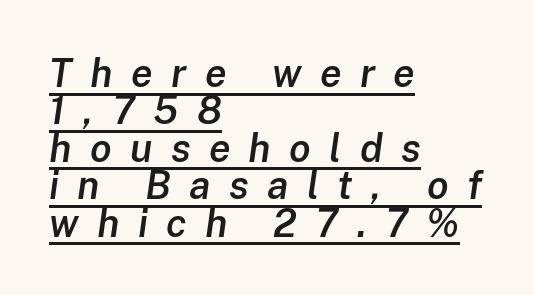
You can see a thin bar hugging the bottom of the glyphs. Yep, that's italic — everything's leaning. The space between consecutive lines is stingy. Horizontally, the lines are justified to the leading edge only.
